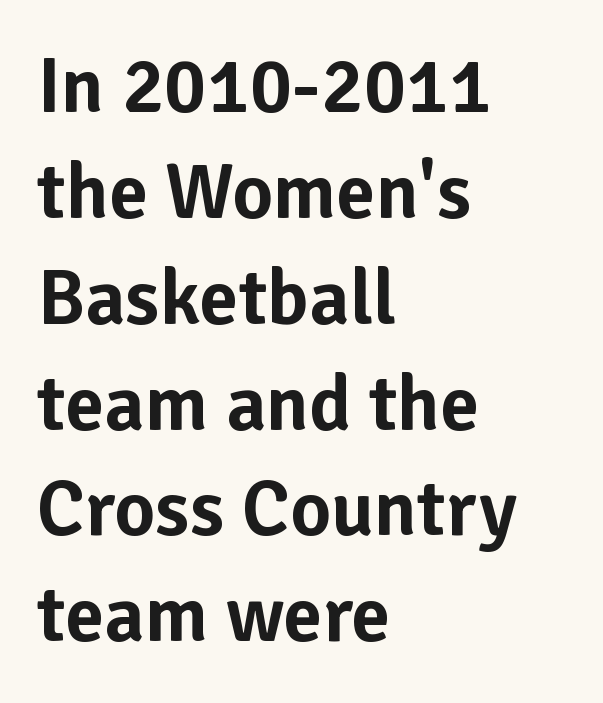
{"serif": "no", "italic": "no", "width": "normal", "stroke_contrast": "low", "x_height": "medium", "monospaced": "no", "underline": "no", "align": "left", "line_spacing": "normal", "line_spacing_ratio": 1.34, "letter_spacing": "normal", "letter_spacing_em": 0.0, "glyph_px": 79}
